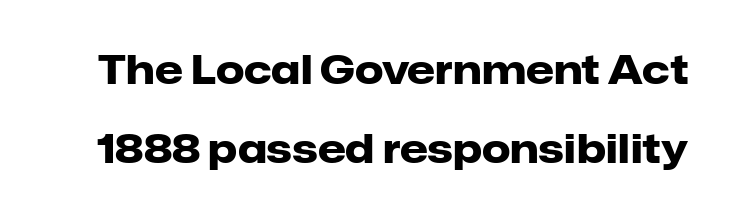
The image shows 40 px heavy sans-serif type, upright; set loose line spacing (1.97x), normal letter spacing, not underlined; low stroke contrast and a medium x-height.
